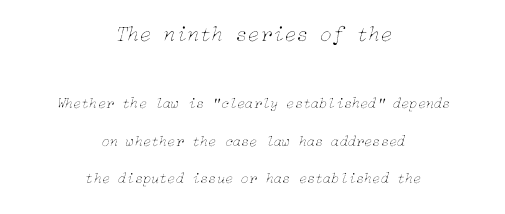
The image shows 22 px text type, italic (leaning right); set centered, loose line spacing (2.49x), normal letter spacing, not underlined; the first (top) block is 1.47x larger.
